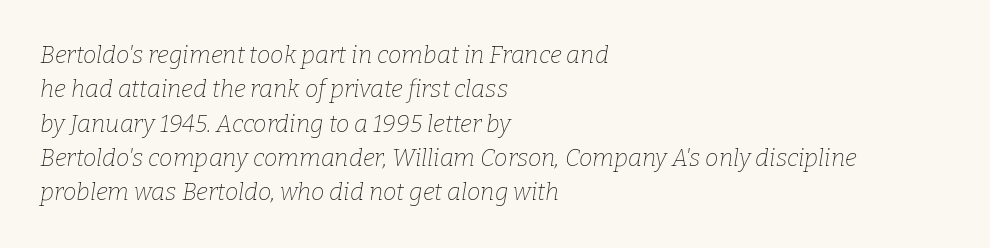
The image shows 24 px text type, italic (leaning right); set left-aligned, normal line spacing (1.43x), normal letter spacing, not underlined.
